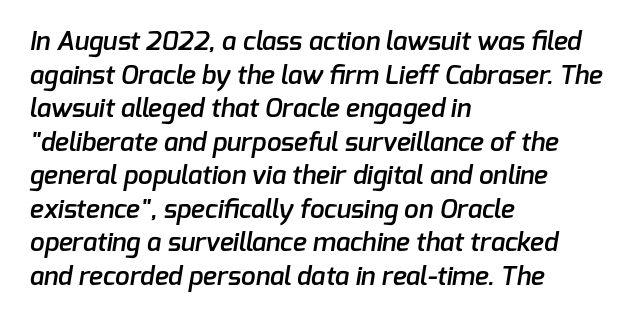
Q: Is the text bold? A: Semi-bold.
Q: Is the text underlined? A: No.
Q: How is the paragraph aligned? A: Left-aligned.
Q: Is the spacing between letters normal or unusually wide? A: Normal.
Q: Is the spacing between lines tight, normal or loose? A: Normal.
